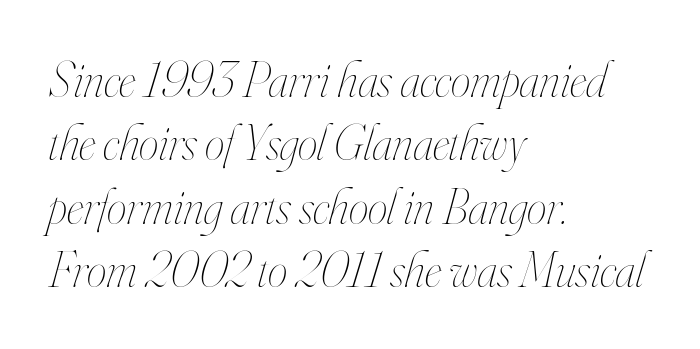
Q: Is the text bold? A: No.
Q: Is the text italic (slanted)? A: Yes, it leans right by about 16 degrees.
Q: Is the text underlined? A: No.
Q: How is the paragraph aligned? A: Left-aligned.
Q: Is the spacing between letters normal or unusually wide? A: Normal.
Q: Is the spacing between lines tight, normal or loose? A: Normal.
Q: Width (condensed, normal, or wide)? A: Condensed.
Q: Stroke contrast? A: High.
Q: x-height? A: Small.
Q: Monospaced? A: No.
